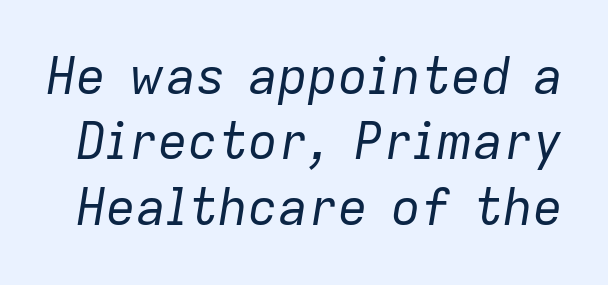
{"italic": "yes", "lean": "right", "slant_degrees": 9, "bold": "no", "weight": "regular", "width": "normal", "stroke_contrast": "low", "x_height": "medium", "monospaced": "no", "underline": "no", "line_spacing": "normal", "line_spacing_ratio": 1.31, "letter_spacing": "normal", "letter_spacing_em": 0.0, "glyph_px": 50}
